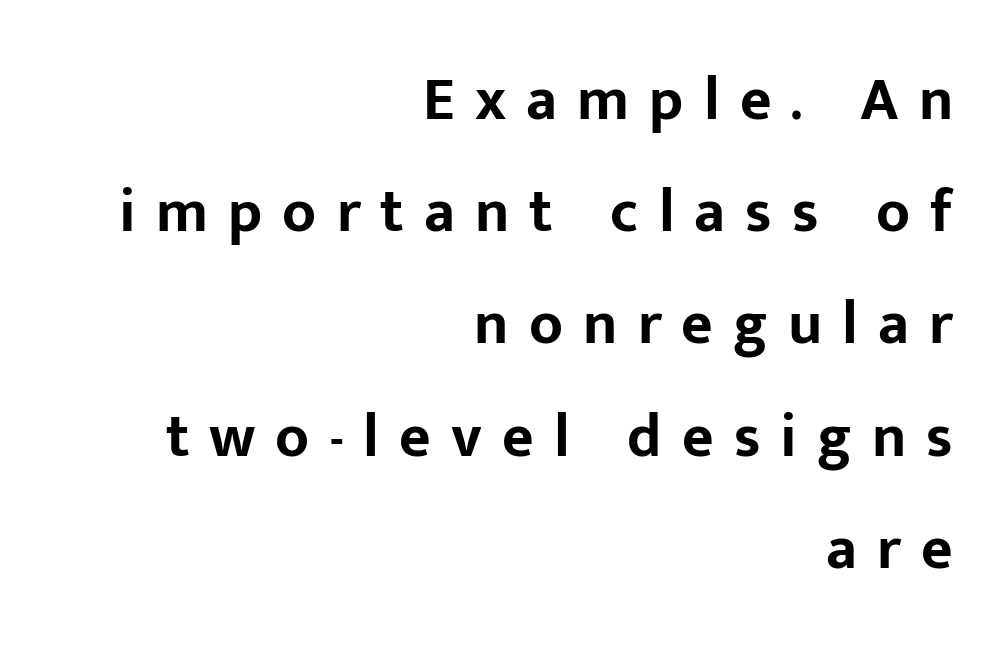
The image shows 61 px bold sans-serif type, upright; set right-aligned, line spacing 1.84x, unusually wide letter spacing (+0.33 em), not underlined; low stroke contrast and a medium x-height.
